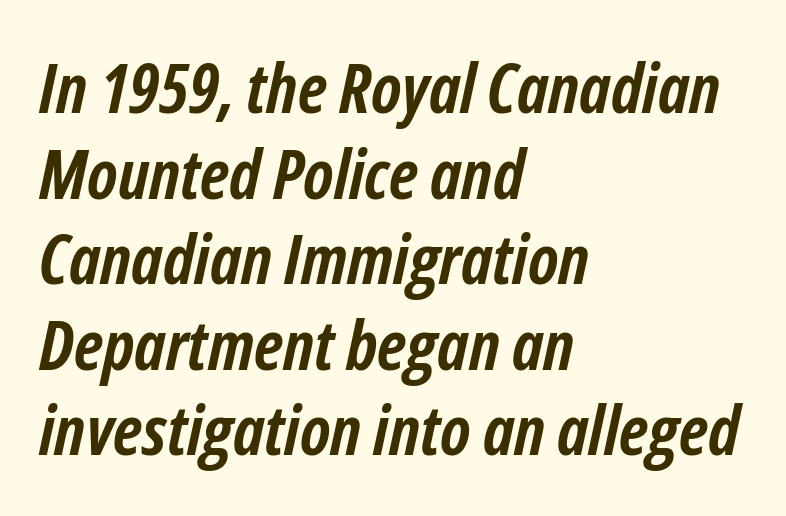
Q: Is the text bold? A: Yes.
Q: Is the text italic (slanted)? A: Yes, it leans right by about 12 degrees.
Q: Is the text underlined? A: No.
Q: How is the paragraph aligned? A: Left-aligned.
Q: Is the spacing between letters normal or unusually wide? A: Normal.
Q: Width (condensed, normal, or wide)? A: Condensed.
Q: Stroke contrast? A: Low.
Q: x-height? A: Medium.
Q: Monospaced? A: No.
